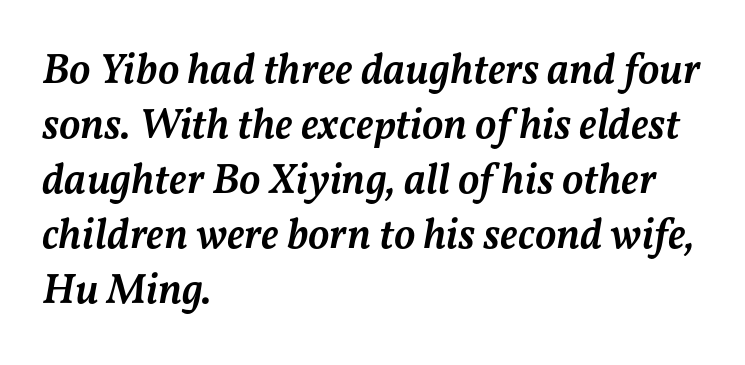
This block has exactly the height ordinary leading produces. These lines were composed using italics. A bit beefed up — I'd call it semibold rather than bold. Descender tails drop into unmarked territory. Each line starts at the same left margin while the right side varies. Observe the ordinary spacing: letters are neighbours, not strangers.
